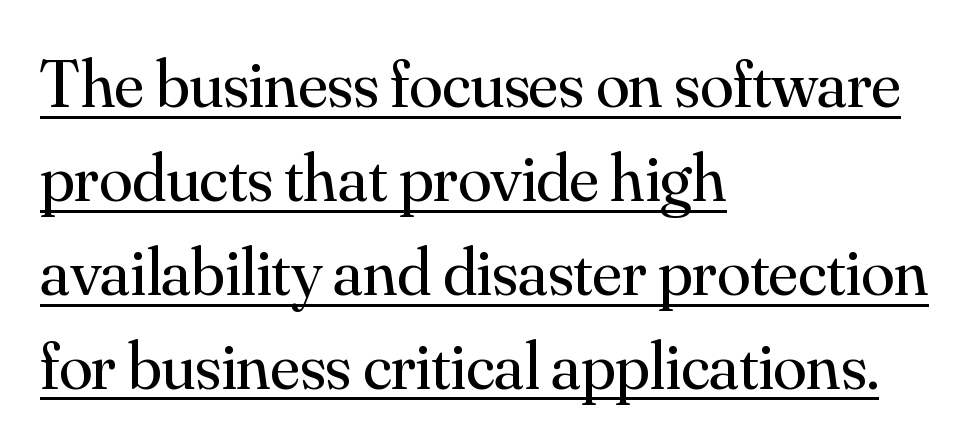
Varying glyph widths throughout — classic text-font behaviour. Is the stroke heavy? The answer is a plain regular-or-lighter. Normally led — the rows are evenly, conventionally spaced. Type style note: has serifs.
